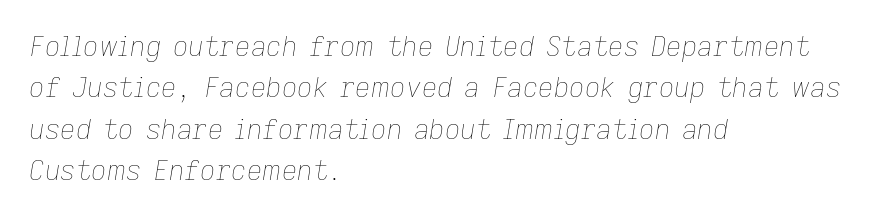
{"italic": "yes", "lean": "right", "slant_degrees": 9, "bold": "no", "underline": "no", "align": "left", "line_spacing": "normal", "line_spacing_ratio": 1.53, "letter_spacing": "normal", "letter_spacing_em": 0.0, "glyph_px": 27}
